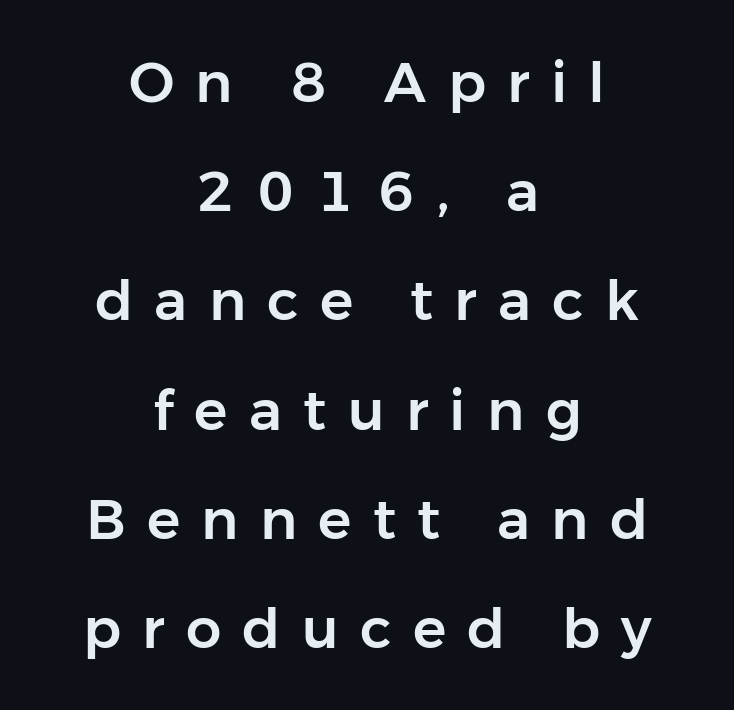
A typesetter would call this proportional, since set widths differ per character. The lines in this sample share a center point and differ in where they start and stop. What's the leading like? Stretched, with rows far apart. You can tell from the bare stems that sans-serif type was used. Look at the tracking — it's clearly loosened, letters drifting apart.
